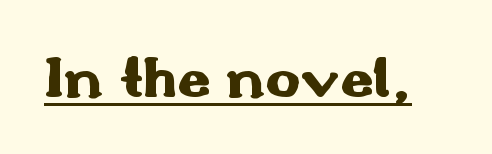
Nothing unusual about the tracking: characters are spaced as the font intends. The passage shown is underscored from start to finish. No feet cap the strokes, marking this as sans-serif type. Character widths vary here, with narrow letters taking less room than wide ones. The strokes are fattened all the way to bold. When letters stand straight like this, we call the style roman or upright.
